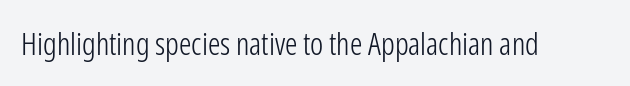
The image shows 31 px light, condensed sans-serif type, upright; set normal letter spacing, not underlined; low stroke contrast and a medium x-height.
